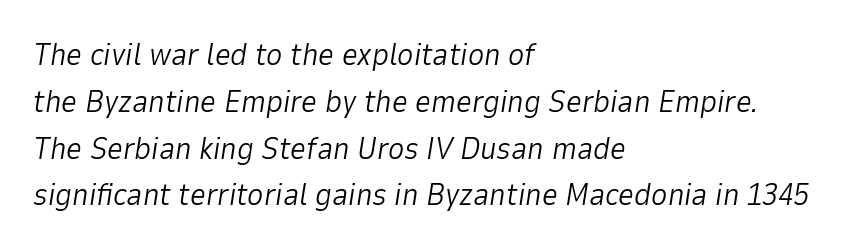
Stroke mass is kept to a normal reading level or below. The lettering tilts uniformly, giving the passage an italic look. The rendering uses natural spacing where letterforms have individual widths. The rag falls on the right side of this text block.
